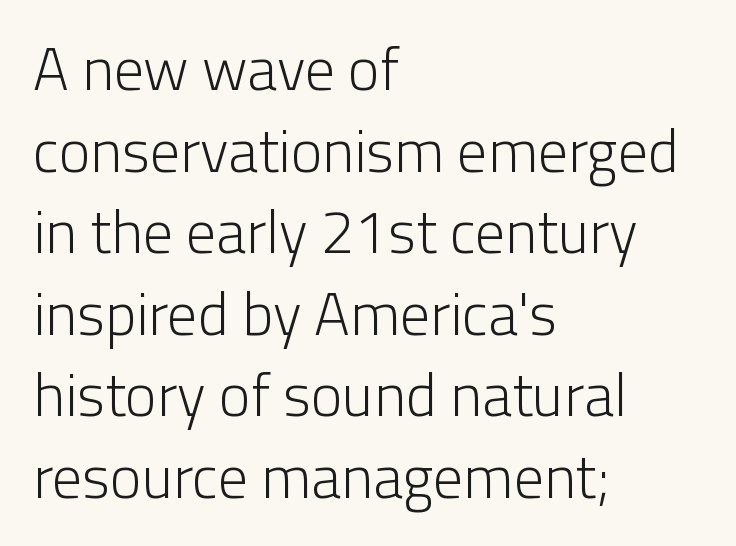
You could not count columns in this text — the font is proportionally spaced. Horizontally, the lines are justified to the leading edge only. No word sits above an underline. Normally led — the rows are evenly, conventionally spaced. Each letter's strokes conclude bluntly, with no projecting serifs. Heaviness? Minimal to ordinary, like unemphasized prose.
